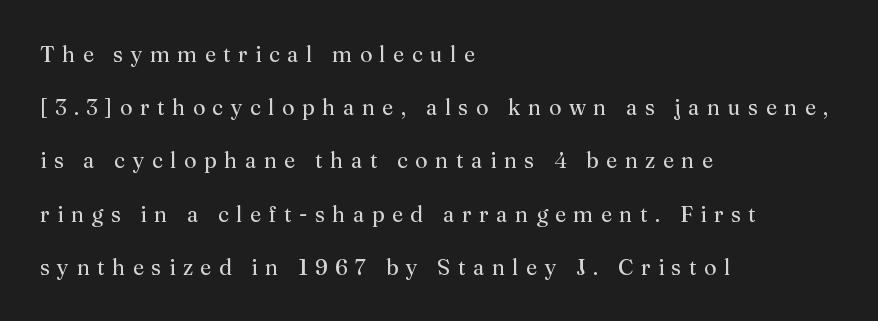
Q: Is the text bold? A: No.
Q: Is the text italic (slanted)? A: No, it is upright.
Q: Is the text underlined? A: No.
Q: How is the paragraph aligned? A: Left-aligned.
Q: Is the spacing between letters normal or unusually wide? A: Unusually wide.
Q: Is the spacing between lines tight, normal or loose? A: Loose.
